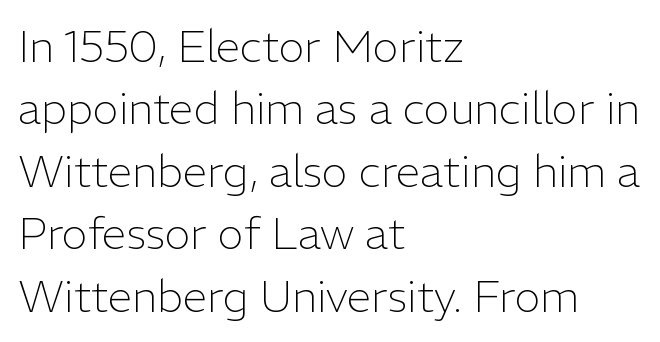
Q: Is the text bold? A: No.
Q: Is the text italic (slanted)? A: No, it is upright.
Q: Is the typeface a serif or a sans-serif typeface? A: Sans-serif.
Q: Is the text underlined? A: No.
Q: How is the paragraph aligned? A: Left-aligned.
Q: Is the spacing between letters normal or unusually wide? A: Normal.
Q: Is the spacing between lines tight, normal or loose? A: Normal.
Q: Width (condensed, normal, or wide)? A: Normal.
Q: Stroke contrast? A: Low.
Q: x-height? A: Medium.
Q: Monospaced? A: No.
